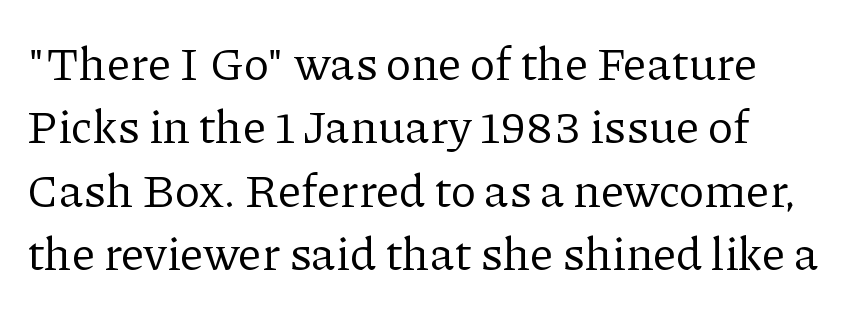
Letters rest on an invisible, unmarked baseline. What's the leading like? Ordinary, nothing unusual. There is no visible air inserted between adjacent glyphs. This is not heavy type; no bold has been used.
